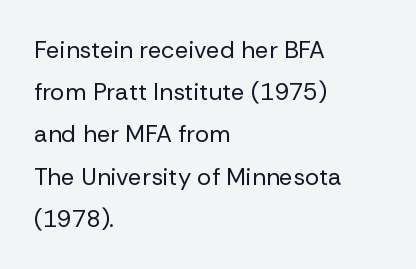
{"italic": "no", "bold": "no", "underline": "no", "align": "left", "line_spacing_ratio": 1.76, "letter_spacing": "normal", "letter_spacing_em": 0.0, "glyph_px": 24}
